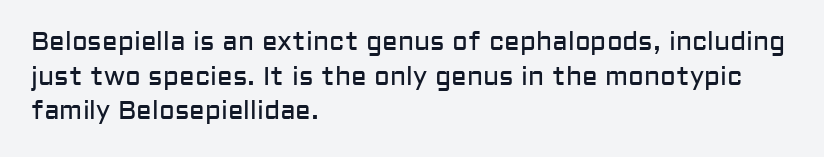
The image shows 26 px text type, upright; set left-aligned, normal line spacing (1.33x), normal letter spacing, not underlined.
